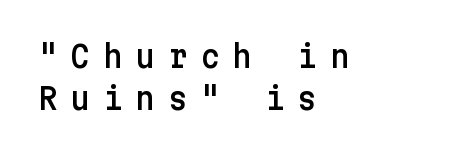
Q: Is the text italic (slanted)? A: No, it is upright.
Q: Is the typeface a serif or a sans-serif typeface? A: Sans-serif.
Q: Is the text underlined? A: No.
Q: How is the paragraph aligned? A: Left-aligned.
Q: Is the spacing between letters normal or unusually wide? A: Unusually wide.
Q: Is the spacing between lines tight, normal or loose? A: Normal.
Q: Width (condensed, normal, or wide)? A: Normal.
Q: Stroke contrast? A: Low.
Q: x-height? A: Medium.
